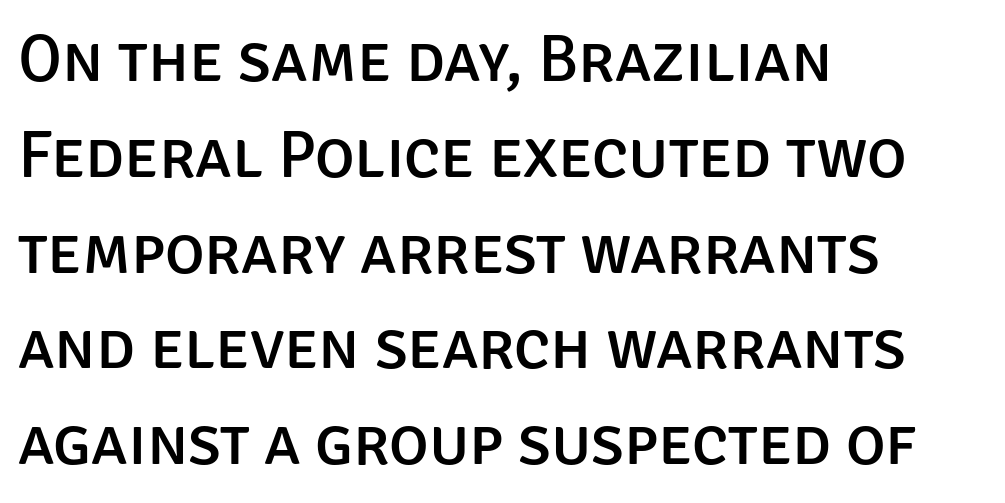
{"serif": "no", "italic": "no", "width": "normal", "stroke_contrast": "low", "x_height": "large", "monospaced": "no", "underline": "no", "align": "left", "line_spacing": "normal", "line_spacing_ratio": 1.43, "letter_spacing": "normal", "letter_spacing_em": 0.0, "glyph_px": 67}
